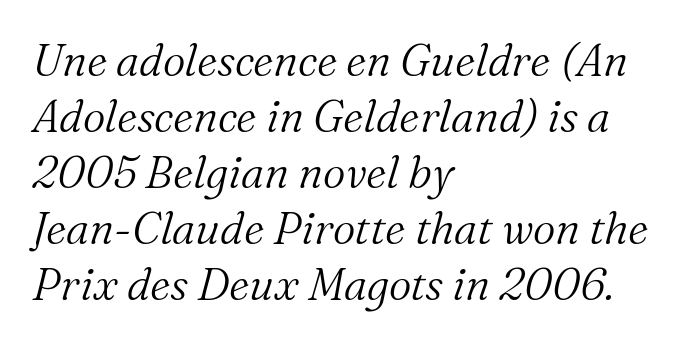
The image shows 44 px light serif type, italic (leaning right); set left-aligned, normal line spacing (1.27x), normal letter spacing, not underlined; medium stroke contrast and a medium x-height.
